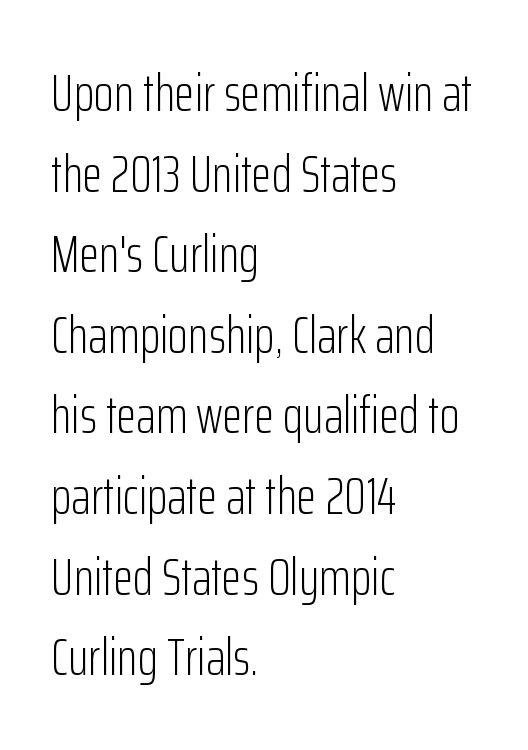
Q: Is the text bold? A: No.
Q: Is the text italic (slanted)? A: No, it is upright.
Q: Is the typeface a serif or a sans-serif typeface? A: Sans-serif.
Q: Is the text underlined? A: No.
Q: How is the paragraph aligned? A: Left-aligned.
Q: Is the spacing between letters normal or unusually wide? A: Normal.
Q: Is the spacing between lines tight, normal or loose? A: Normal.
Q: Width (condensed, normal, or wide)? A: Condensed.
Q: Stroke contrast? A: Low.
Q: x-height? A: Medium.
Q: Monospaced? A: No.
